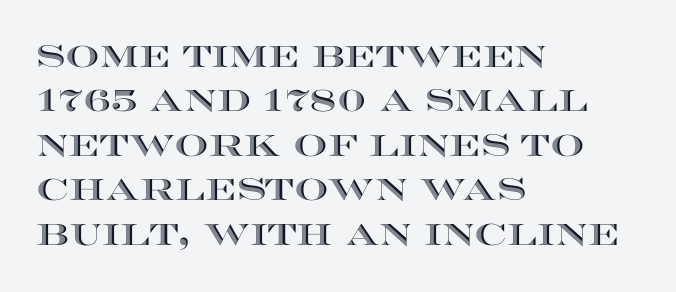
Varying glyph widths throughout — classic text-font behaviour. Observe the ordinary spacing: letters are neighbours, not strangers. No word sits above an underline. The text block is weighted toward the left margin, trailing off unevenly rightward.
